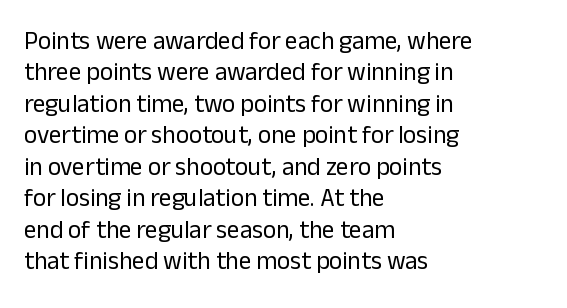
Q: Is the text bold? A: No.
Q: Is the text italic (slanted)? A: No, it is upright.
Q: Is the text underlined? A: No.
Q: How is the paragraph aligned? A: Left-aligned.
Q: Is the spacing between letters normal or unusually wide? A: Normal.
Q: Is the spacing between lines tight, normal or loose? A: Normal.
